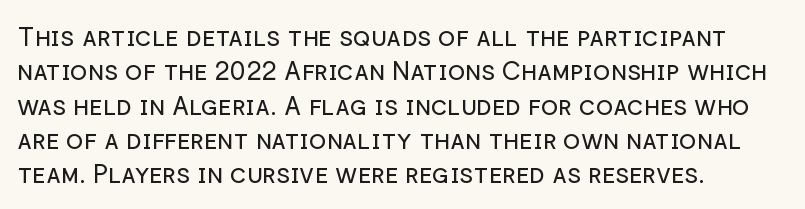
The image shows 26 px text type, upright; set left-aligned, normal line spacing (1.32x), normal letter spacing, not underlined.
